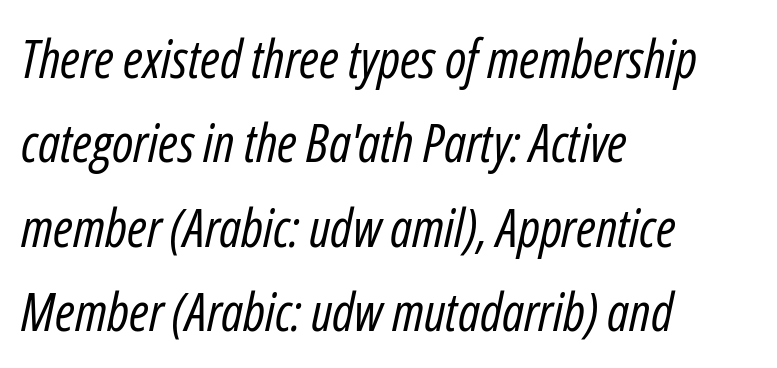
Italic: yes, the glyphs are oblique. The vertical gap from one line to the next is medium. This sample has the flowing, uneven cadence of proportional lettering. Stems here are at most as thick as an everyday book face.
